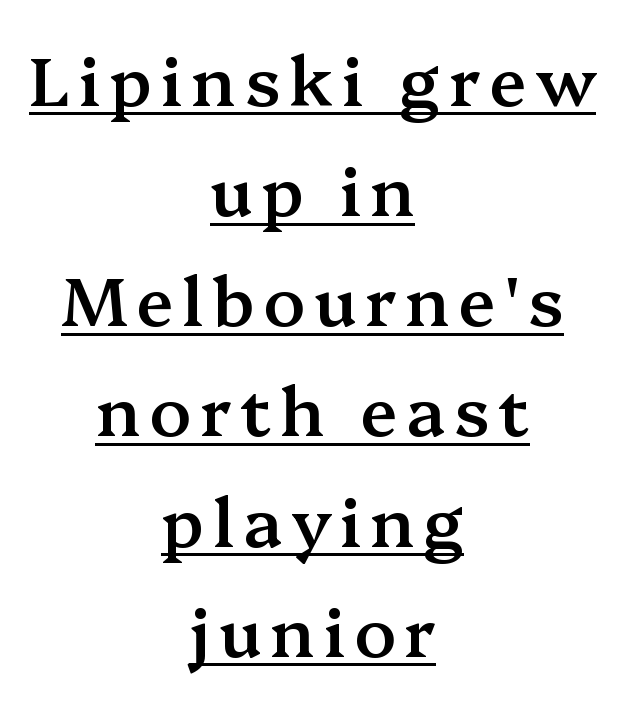
Q: Is the text bold? A: Semi-bold.
Q: Is the text italic (slanted)? A: No, it is upright.
Q: Is the typeface a serif or a sans-serif typeface? A: Serif.
Q: Is the text underlined? A: Yes.
Q: How is the paragraph aligned? A: Centered.
Q: Is the spacing between lines tight, normal or loose? A: Normal.
Q: Width (condensed, normal, or wide)? A: Normal.
Q: Stroke contrast? A: Medium.
Q: x-height? A: Medium.
Q: Monospaced? A: No.
